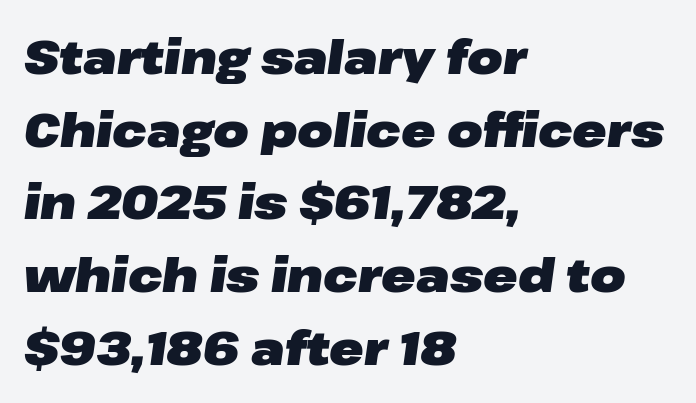
The image shows 46 px heavy, wide type, italic (leaning right); set left-aligned, normal line spacing (1.58x), normal letter spacing, not underlined; low stroke contrast and a medium x-height.
